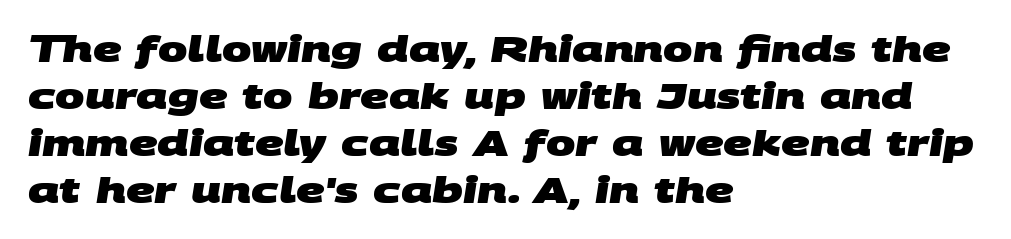
Stroke terminals: plain, sans-serif. A typesetter would call this proportional, since set widths differ per character. Left-aligned paragraph, ragged on the right. Honestly, the row spacing looks completely unremarkable.
